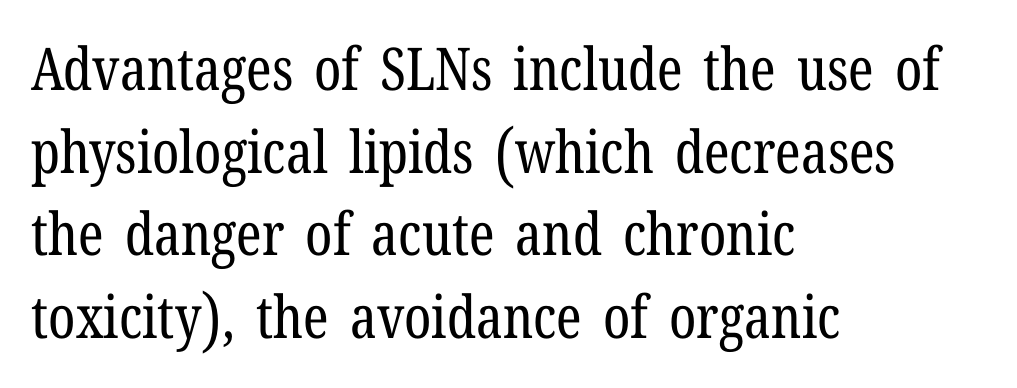
The image shows 59 px regular-weight, condensed serif type, upright; set left-aligned, normal line spacing (1.4x), normal letter spacing, not underlined; low stroke contrast and a medium x-height.
